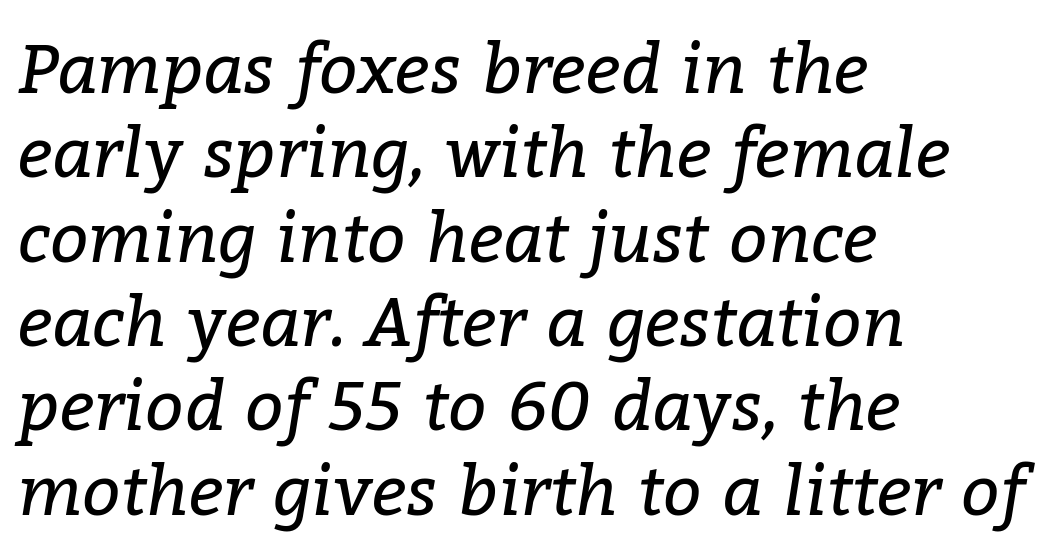
The image shows 68 px regular-weight serif type, italic (leaning right); set left-aligned, line spacing 1.24x, normal letter spacing, not underlined; low stroke contrast and a medium x-height.
